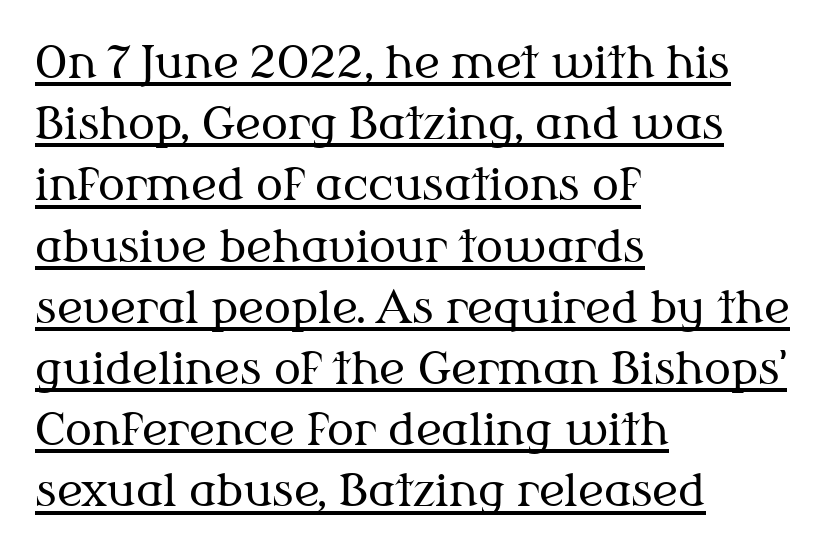
Proportional: the letters do not fall into vertical columns. Typeset ragged right — the left edge is the straight one. Quick note: not italic, upright. Compared with a typical body face, this is equally light or lighter still. Examine the stroke ends and you'll spot serifs. The space between consecutive lines is moderate.
